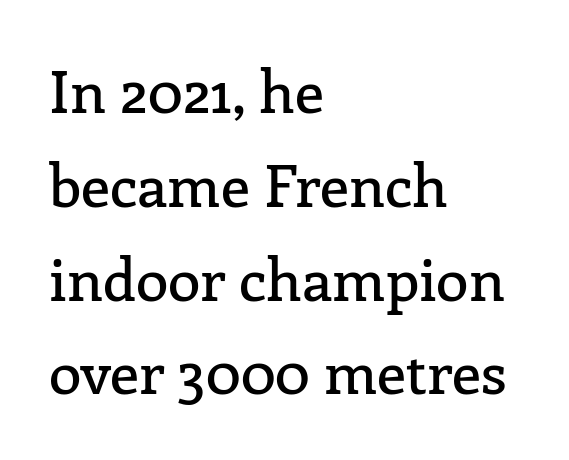
Notice how descenders clear the ascenders below comfortably — that's standard leading. Check where the strokes stop: tiny serifs finish them off. In terms of letterspacing, this is plain default setting. The rag falls on the right side of this text block. Do the characters align in a grid? No, the font is proportional.
